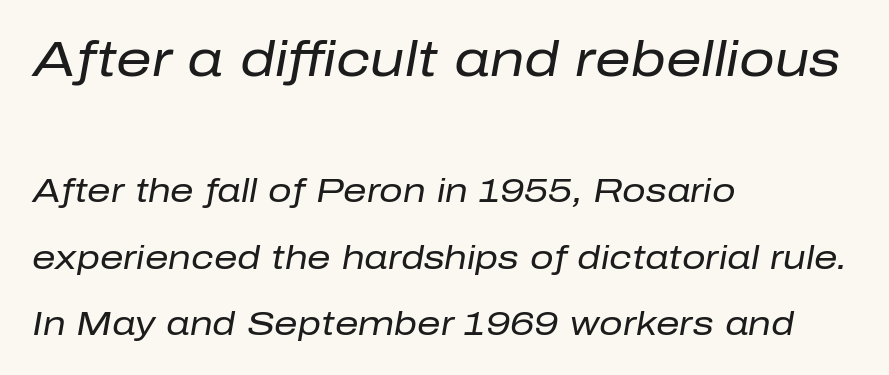
The image shows 50 px regular-weight type, italic (leaning right); set left-aligned, loose line spacing (2.02x), normal letter spacing, not underlined; the first (top) block is 1.52x larger; low stroke contrast and a medium x-height.
